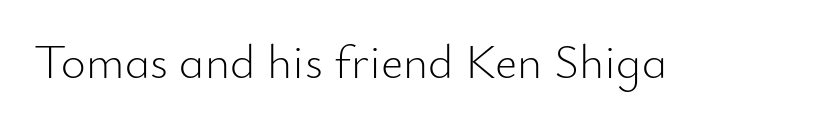
Q: Is the text bold? A: No.
Q: Is the text italic (slanted)? A: No, it is upright.
Q: Is the typeface a serif or a sans-serif typeface? A: Sans-serif.
Q: Is the text underlined? A: No.
Q: Is the spacing between letters normal or unusually wide? A: Normal.
Q: Width (condensed, normal, or wide)? A: Normal.
Q: Stroke contrast? A: Low.
Q: x-height? A: Small.
Q: Monospaced? A: No.
